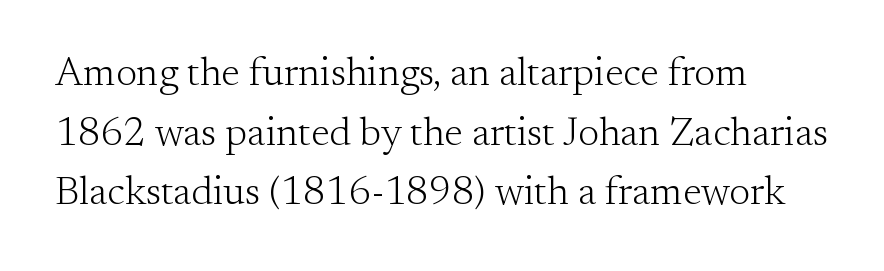
{"serif": "yes", "italic": "no", "bold": "no", "weight": "light", "width": "normal", "stroke_contrast": "medium", "x_height": "small", "monospaced": "no", "underline": "no", "align": "left", "line_spacing": "normal", "line_spacing_ratio": 1.49, "letter_spacing": "normal", "letter_spacing_em": 0.0, "glyph_px": 40}
